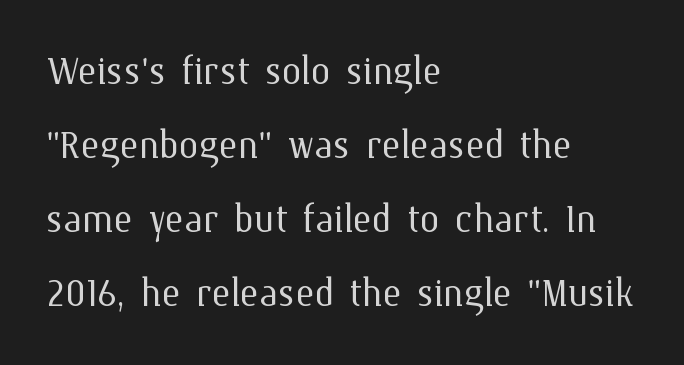
Q: Is the text bold? A: No.
Q: Is the text italic (slanted)? A: No, it is upright.
Q: Is the text underlined? A: No.
Q: How is the paragraph aligned? A: Left-aligned.
Q: Is the spacing between letters normal or unusually wide? A: Normal.
Q: Is the spacing between lines tight, normal or loose? A: Normal.
Q: Width (condensed, normal, or wide)? A: Normal.
Q: Stroke contrast? A: Medium.
Q: x-height? A: Medium.
Q: Monospaced? A: No.
